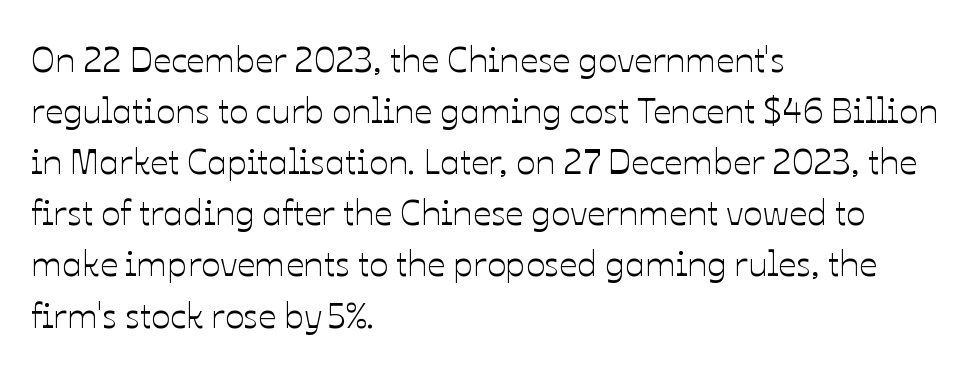
Q: Is the text italic (slanted)? A: No, it is upright.
Q: Is the text underlined? A: No.
Q: How is the paragraph aligned? A: Left-aligned.
Q: Is the spacing between letters normal or unusually wide? A: Normal.
Q: Is the spacing between lines tight, normal or loose? A: Normal.
Q: Width (condensed, normal, or wide)? A: Normal.
Q: Stroke contrast? A: Low.
Q: x-height? A: Medium.
Q: Monospaced? A: No.
